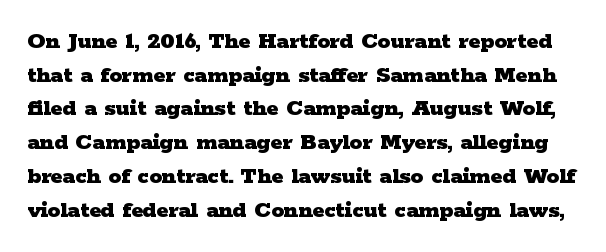
{"italic": "no", "bold": "yes", "underline": "no", "line_spacing": "normal", "line_spacing_ratio": 1.35, "letter_spacing": "normal", "letter_spacing_em": 0.0, "glyph_px": 25}
